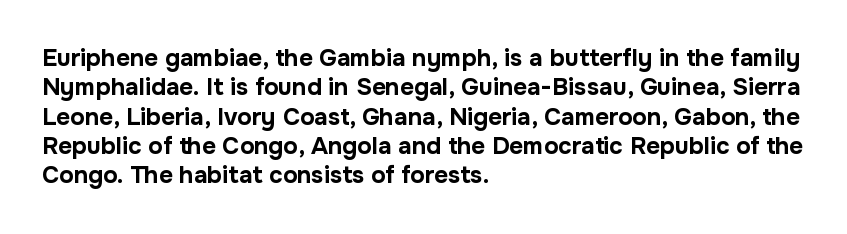
The image shows 24 px bold type, upright; set left-aligned, line spacing 1.22x, normal letter spacing, not underlined.
